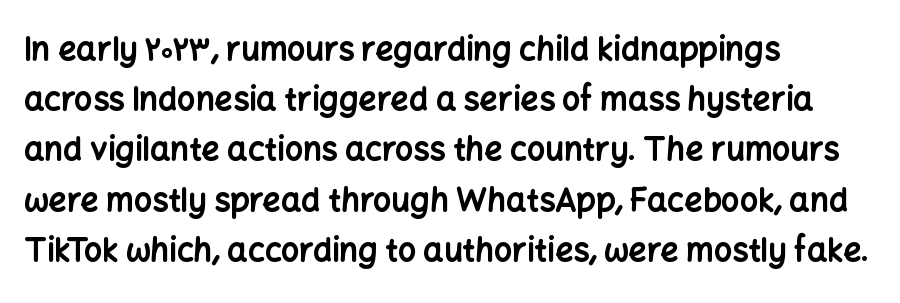
The line texture is even and compact thanks to regular tracking. Line starts are locked; line ends wander. The rendering uses natural spacing where letterforms have individual widths. Compared with typical paragraphs, the rows here are spaced about the same. This is the regular roman posture of the typeface.
